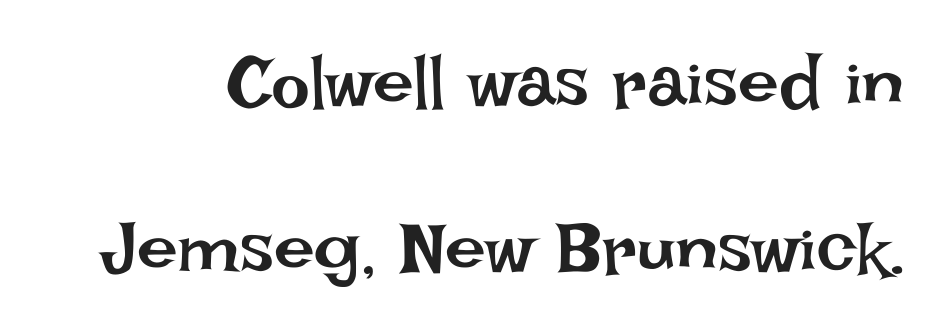
Q: Is the text bold? A: No.
Q: Is the text italic (slanted)? A: No, it is upright.
Q: Is the text underlined? A: No.
Q: Is the spacing between letters normal or unusually wide? A: Normal.
Q: Is the spacing between lines tight, normal or loose? A: Loose.
Q: Width (condensed, normal, or wide)? A: Normal.
Q: Stroke contrast? A: Low.
Q: x-height? A: Large.
Q: Monospaced? A: No.
